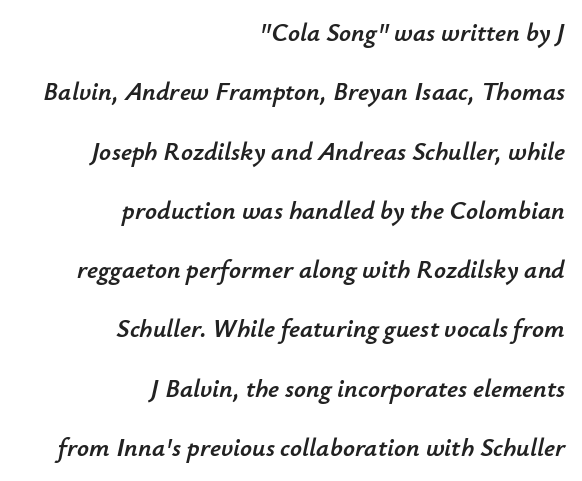
Q: Is the text italic (slanted)? A: Yes, it leans right by about 12 degrees.
Q: Is the text underlined? A: No.
Q: How is the paragraph aligned? A: Right-aligned.
Q: Is the spacing between letters normal or unusually wide? A: Normal.
Q: Is the spacing between lines tight, normal or loose? A: Loose.
